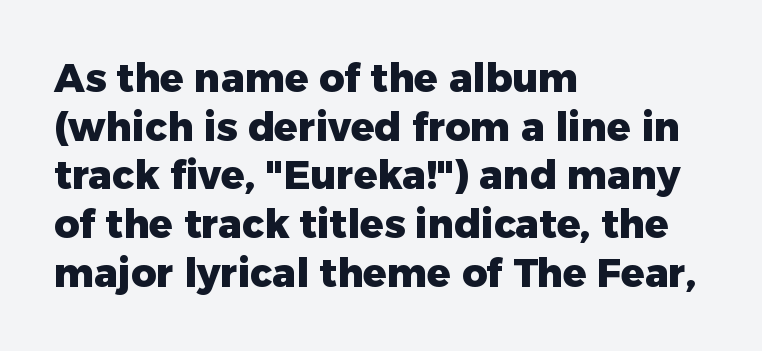
{"serif": "no", "italic": "no", "bold": "yes", "weight": "heavy", "width": "normal", "stroke_contrast": "low", "x_height": "medium", "monospaced": "no", "underline": "no", "align": "left", "line_spacing": "normal", "line_spacing_ratio": 1.25, "letter_spacing": "normal", "letter_spacing_em": 0.0, "glyph_px": 39}
